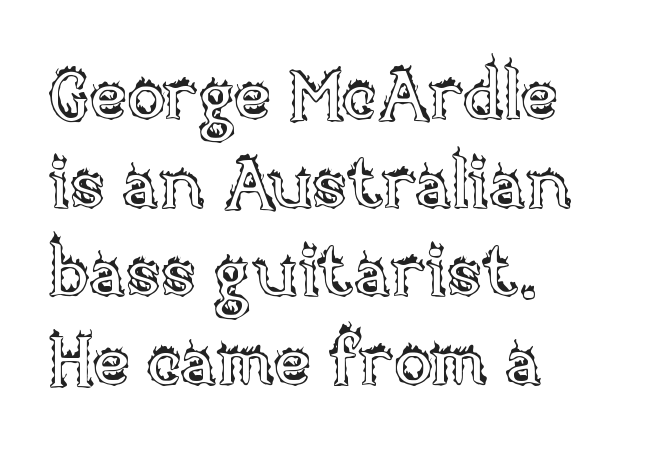
The image shows 71 px text type, upright; set left-aligned, normal line spacing (1.25x), normal letter spacing, not underlined; a large x-height.
